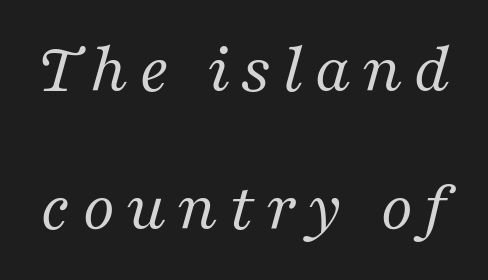
Only glyphs here, with clear space below each row. Is this a sans? No — the strokes have serifs. The face used here has a pronounced slope to its letters. This sample has the flowing, uneven cadence of proportional lettering.
